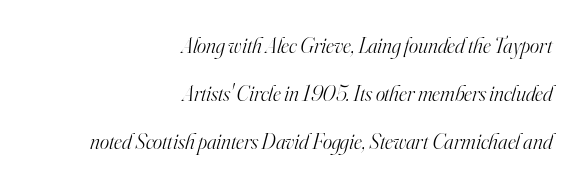
Each row of text sits above clean, open space. The specimen reads as italic at a glance. Notice the wide empty band between every row — that's loose leading. Observe the ordinary spacing: letters are neighbours, not strangers. Unbolded letterforms with no extra heft.
